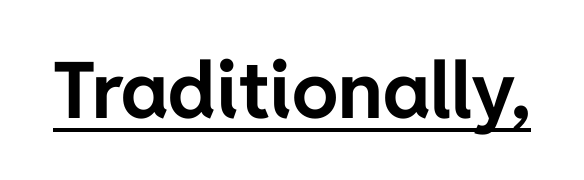
The letters carry no serifs — their stems end cleanly without finishing strokes. This sample has the flowing, uneven cadence of proportional lettering. Heft: maximum for text — a bold. Looks like someone drew a line under every word here. A roman cut, with each character standing at attention. In terms of letterspacing, this is plain default setting.
